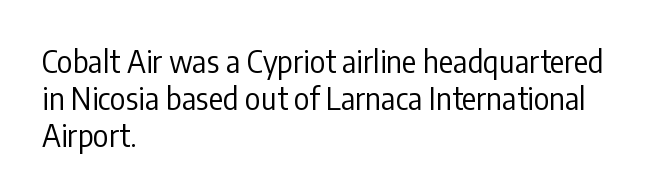
Q: Is the text bold? A: No.
Q: Is the text italic (slanted)? A: No, it is upright.
Q: Is the typeface a serif or a sans-serif typeface? A: Sans-serif.
Q: Is the text underlined? A: No.
Q: How is the paragraph aligned? A: Left-aligned.
Q: Is the spacing between letters normal or unusually wide? A: Normal.
Q: Width (condensed, normal, or wide)? A: Condensed.
Q: Stroke contrast? A: Low.
Q: x-height? A: Medium.
Q: Monospaced? A: No.
